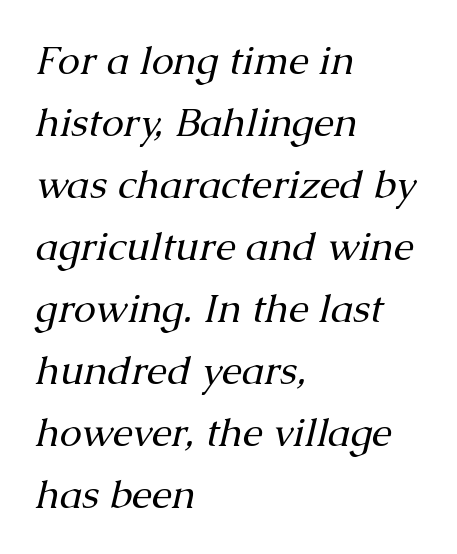
The image shows 40 px regular-weight serif type, italic (leaning right); set left-aligned, normal line spacing (1.55x), normal letter spacing, not underlined; medium stroke contrast and a medium x-height.
